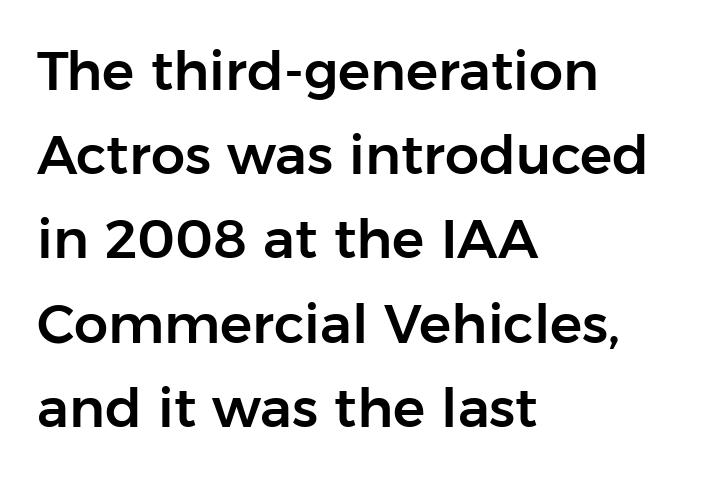
The image shows 54 px sans-serif type, upright; set left-aligned, normal line spacing (1.56x), normal letter spacing, not underlined; low stroke contrast and a medium x-height.
